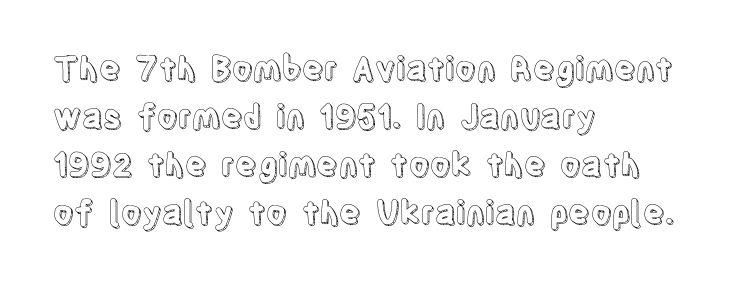
Q: Is the text italic (slanted)? A: No, it is upright.
Q: Is the text underlined? A: No.
Q: How is the paragraph aligned? A: Left-aligned.
Q: Is the spacing between letters normal or unusually wide? A: Normal.
Q: Is the spacing between lines tight, normal or loose? A: Normal.
Q: Width (condensed, normal, or wide)? A: Condensed.
Q: x-height? A: Large.
Q: Monospaced? A: No.
